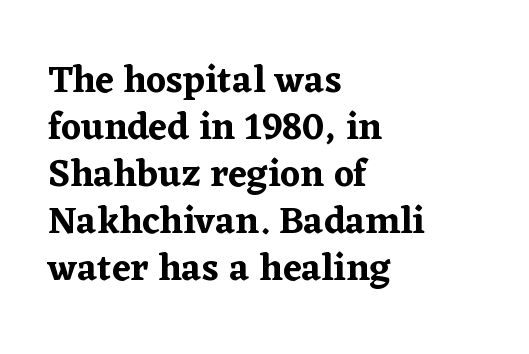
{"serif": "yes", "italic": "no", "width": "normal", "stroke_contrast": "low", "x_height": "medium", "monospaced": "no", "underline": "no", "align": "left", "line_spacing_ratio": 1.24, "letter_spacing": "normal", "letter_spacing_em": 0.0, "glyph_px": 38}
